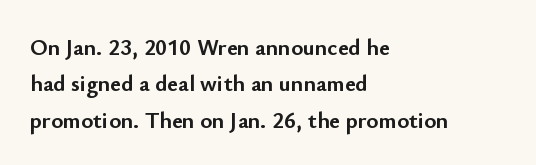
The image shows 23 px bold type, upright; set left-aligned, normal line spacing (1.58x), normal letter spacing, not underlined.
